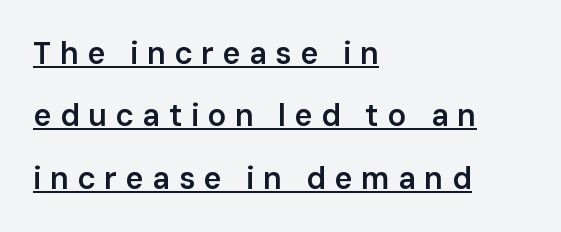
Q: Is the text bold? A: Semi-bold.
Q: Is the text italic (slanted)? A: No, it is upright.
Q: Is the typeface a serif or a sans-serif typeface? A: Sans-serif.
Q: Is the text underlined? A: Yes.
Q: How is the paragraph aligned? A: Left-aligned.
Q: Is the spacing between letters normal or unusually wide? A: Unusually wide.
Q: Is the spacing between lines tight, normal or loose? A: Loose.
Q: Width (condensed, normal, or wide)? A: Normal.
Q: Stroke contrast? A: Low.
Q: x-height? A: Medium.
Q: Monospaced? A: No.
